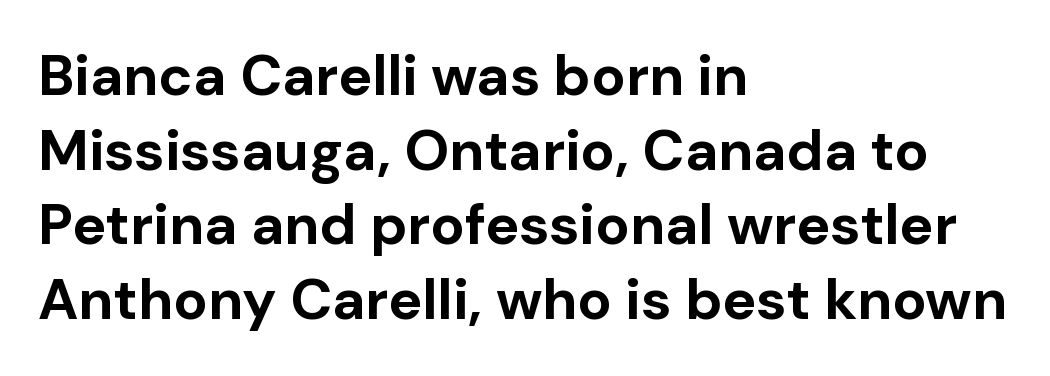
The image shows 57 px bold sans-serif type, upright; set left-aligned, normal line spacing (1.31x), normal letter spacing, not underlined; low stroke contrast and a medium x-height.
